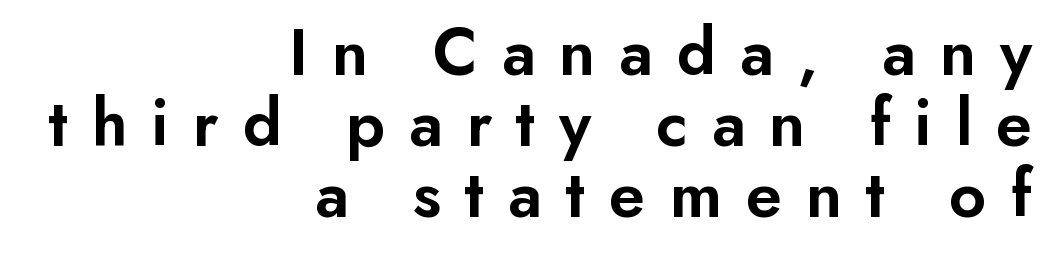
{"serif": "no", "italic": "no", "bold": "semi", "weight": "semibold", "width": "normal", "stroke_contrast": "low", "x_height": "small", "monospaced": "no", "underline": "no", "align": "right", "line_spacing": "tight", "line_spacing_ratio": 1.03, "letter_spacing": "wide", "letter_spacing_em": 0.34, "glyph_px": 69}
